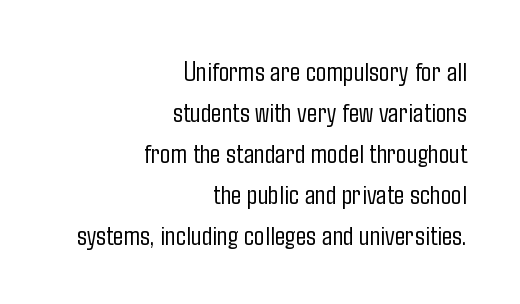
{"serif": "no", "italic": "no", "bold": "no", "weight": "light", "width": "condensed", "stroke_contrast": "low", "x_height": "medium", "monospaced": "no", "underline": "no", "align": "right", "line_spacing": "normal", "line_spacing_ratio": 1.46, "letter_spacing": "normal", "letter_spacing_em": 0.0, "glyph_px": 28}
